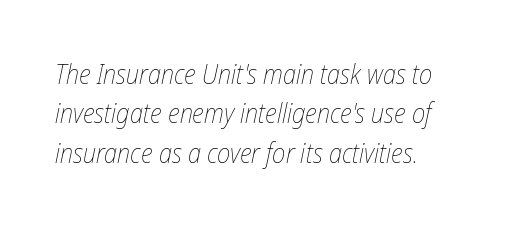
The passage shown is not underscored anywhere. This sample keeps an unexceptional amount of space between lines. Summary of weight: not heavy and not bold. A typesetter would mark this as italic.
